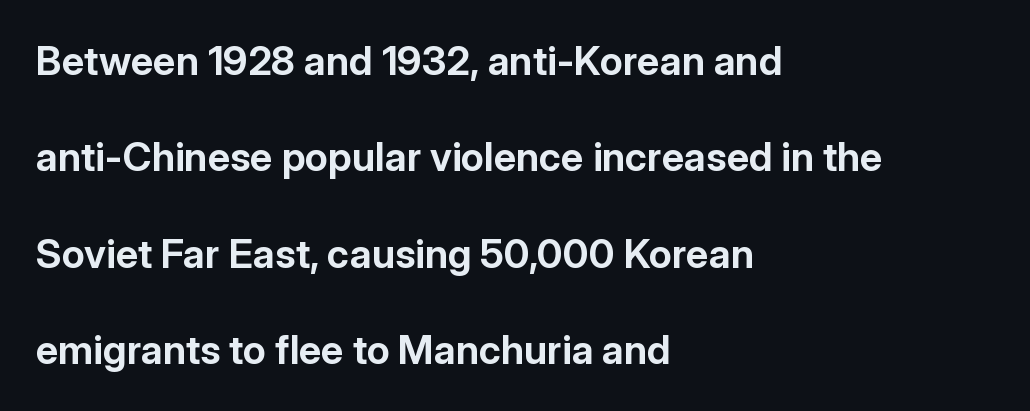
Q: Is the text bold? A: Yes.
Q: Is the text italic (slanted)? A: No, it is upright.
Q: Is the typeface a serif or a sans-serif typeface? A: Sans-serif.
Q: Is the text underlined? A: No.
Q: How is the paragraph aligned? A: Left-aligned.
Q: Is the spacing between letters normal or unusually wide? A: Normal.
Q: Is the spacing between lines tight, normal or loose? A: Loose.
Q: Width (condensed, normal, or wide)? A: Normal.
Q: Stroke contrast? A: Low.
Q: x-height? A: Medium.
Q: Monospaced? A: No.
